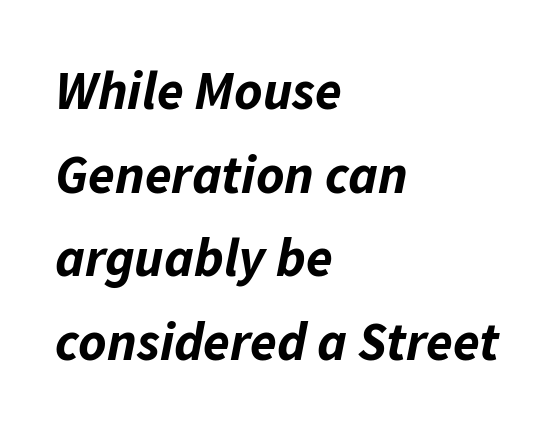
Q: Is the text bold? A: Yes.
Q: Is the text italic (slanted)? A: Yes, it leans right by about 11 degrees.
Q: Is the text underlined? A: No.
Q: How is the paragraph aligned? A: Left-aligned.
Q: Is the spacing between letters normal or unusually wide? A: Normal.
Q: Is the spacing between lines tight, normal or loose? A: Normal.
Q: Width (condensed, normal, or wide)? A: Normal.
Q: Stroke contrast? A: Low.
Q: x-height? A: Medium.
Q: Monospaced? A: No.
